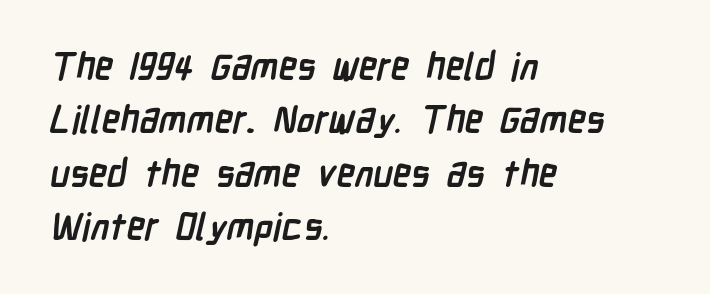
The image shows 37 px semibold, condensed sans-serif type; set left-aligned, normal line spacing (1.44x), normal letter spacing, not underlined; low stroke contrast and a medium x-height.
